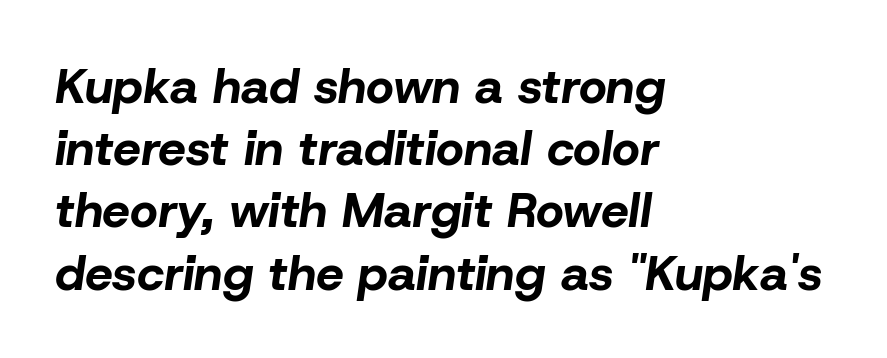
{"italic": "yes", "lean": "right", "slant_degrees": 8, "bold": "yes", "weight": "bold", "width": "normal", "stroke_contrast": "low", "x_height": "medium", "monospaced": "no", "underline": "no", "align": "left", "line_spacing": "normal", "line_spacing_ratio": 1.27, "letter_spacing": "normal", "letter_spacing_em": 0.0, "glyph_px": 49}
